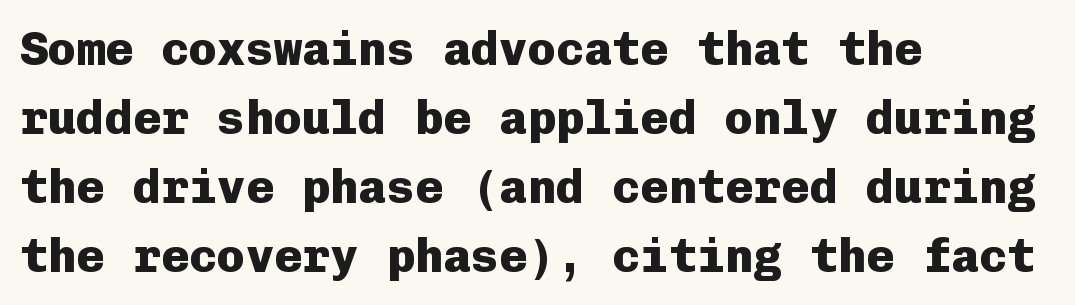
Check under the words: just untouched page. Interline gaps are of average width in this sample. Compared with a centered layout, this one pins lines to the left instead. Bold? Absolutely — the strokes are thick and heavy.
